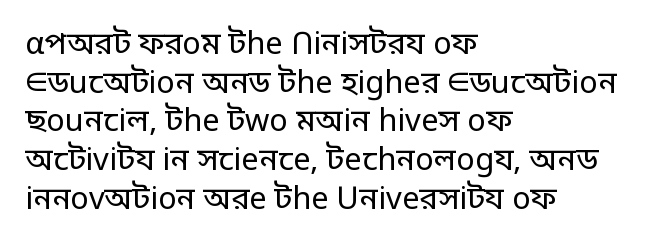
Line beginnings align vertically; line endings do not. There is no visible air inserted between adjacent glyphs. Notice how the stems are strictly vertical — no italics here. Nothing heavy about these letters — not bold at all.
